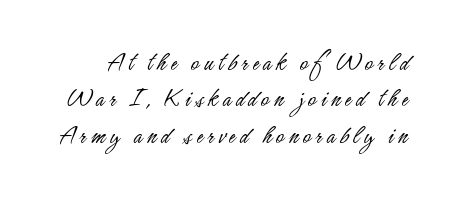
Q: Is the text bold? A: No.
Q: Is the text italic (slanted)? A: Yes.
Q: Is the text underlined? A: No.
Q: Is the spacing between lines tight, normal or loose? A: Normal.
